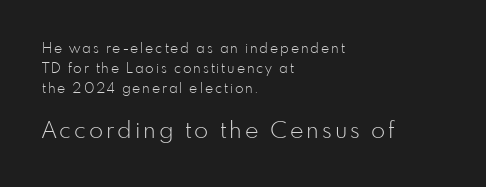
Q: Is the text bold? A: No.
Q: Is the text italic (slanted)? A: No, it is upright.
Q: Is the text underlined? A: No.
Q: How is the paragraph aligned? A: Left-aligned.
Q: Is the spacing between lines tight, normal or loose? A: Normal.
Q: Which block of text is set in a larger size, the first (top) or the second (bottom)? A: The second (bottom) one.
